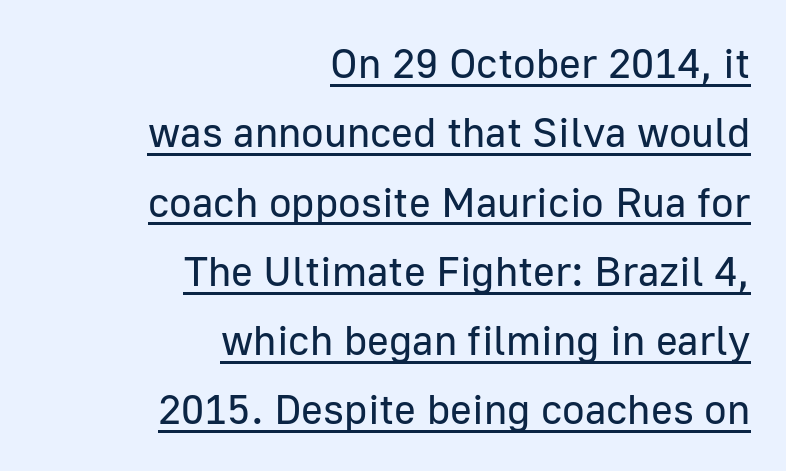
{"serif": "no", "italic": "no", "bold": "no", "weight": "regular", "width": "normal", "stroke_contrast": "low", "x_height": "medium", "monospaced": "no", "underline": "yes", "align": "right", "line_spacing": "normal", "line_spacing_ratio": 1.65, "letter_spacing": "normal", "letter_spacing_em": 0.0, "glyph_px": 42}
